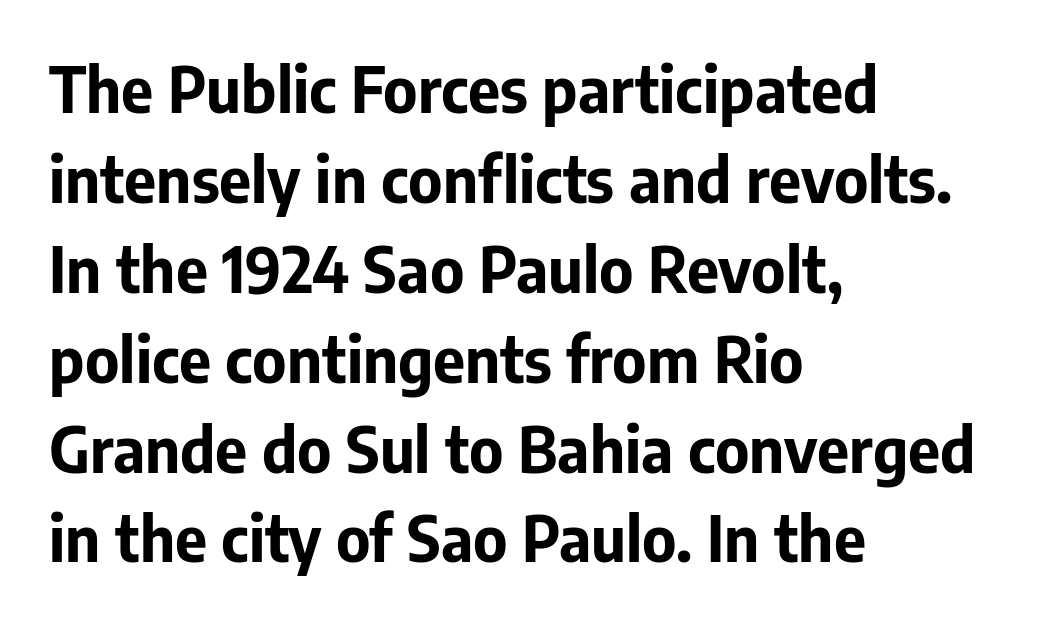
The image shows 62 px bold sans-serif type, upright; set left-aligned, normal line spacing (1.45x), normal letter spacing, not underlined; low stroke contrast and a medium x-height.
